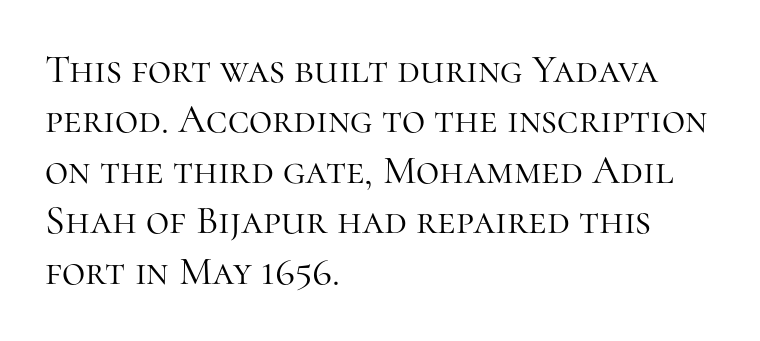
{"serif": "yes", "italic": "no", "bold": "no", "weight": "light", "width": "normal", "stroke_contrast": "high", "x_height": "medium", "monospaced": "no", "underline": "no", "align": "left", "line_spacing": "normal", "line_spacing_ratio": 1.26, "letter_spacing": "normal", "letter_spacing_em": 0.0, "glyph_px": 40}
